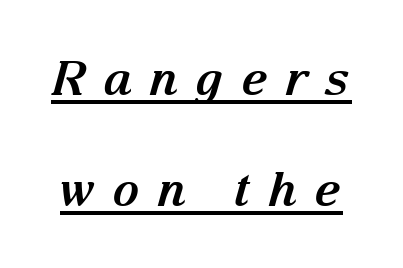
The image shows 47 px bold serif type, italic (leaning right); set loose line spacing (2.36x), unusually wide letter spacing (+0.36 em), underlined; medium stroke contrast and a medium x-height.
